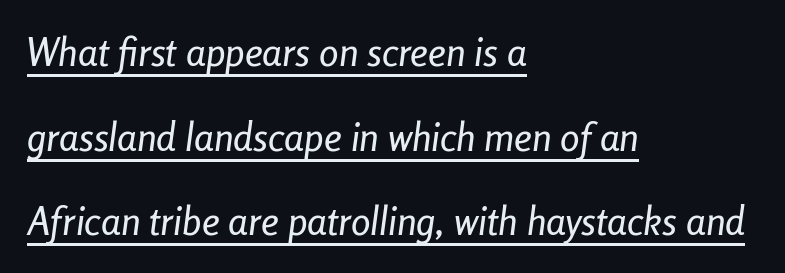
The image shows 39 px condensed type, italic (leaning right); set left-aligned, loose line spacing (2.17x), normal letter spacing, underlined; low stroke contrast and a medium x-height.
